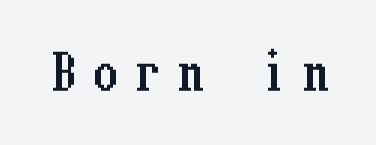
The image shows 48 px condensed type, upright; set unusually wide letter spacing (+0.37 em), not underlined; low stroke contrast and a medium x-height.
